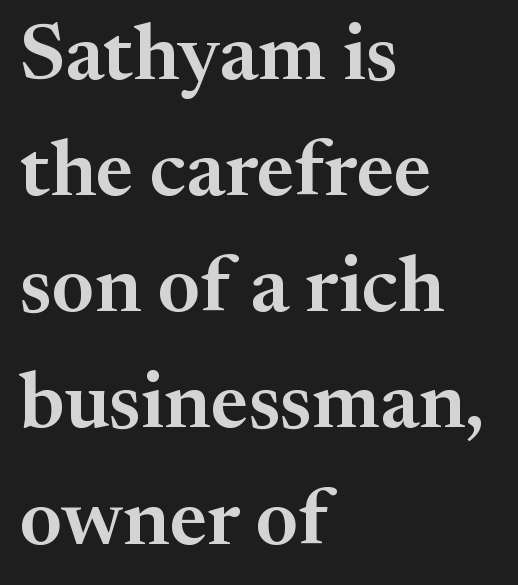
Q: Is the text italic (slanted)? A: No, it is upright.
Q: Is the typeface a serif or a sans-serif typeface? A: Serif.
Q: Is the text underlined? A: No.
Q: How is the paragraph aligned? A: Left-aligned.
Q: Is the spacing between letters normal or unusually wide? A: Normal.
Q: Is the spacing between lines tight, normal or loose? A: Normal.
Q: Width (condensed, normal, or wide)? A: Normal.
Q: Stroke contrast? A: Medium.
Q: x-height? A: Medium.
Q: Monospaced? A: No.
